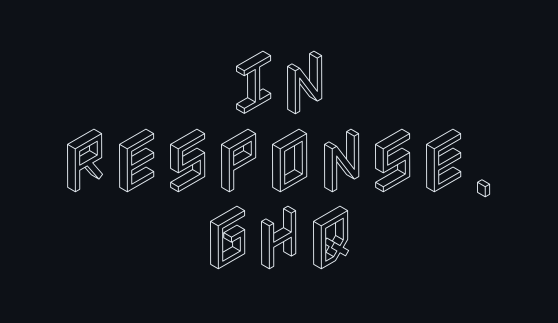
Q: Is the text italic (slanted)? A: No, it is upright.
Q: Is the text underlined? A: No.
Q: How is the paragraph aligned? A: Centered.
Q: Is the spacing between letters normal or unusually wide? A: Normal.
Q: Is the spacing between lines tight, normal or loose? A: Tight.
Q: Width (condensed, normal, or wide)? A: Condensed.
Q: x-height? A: Large.
